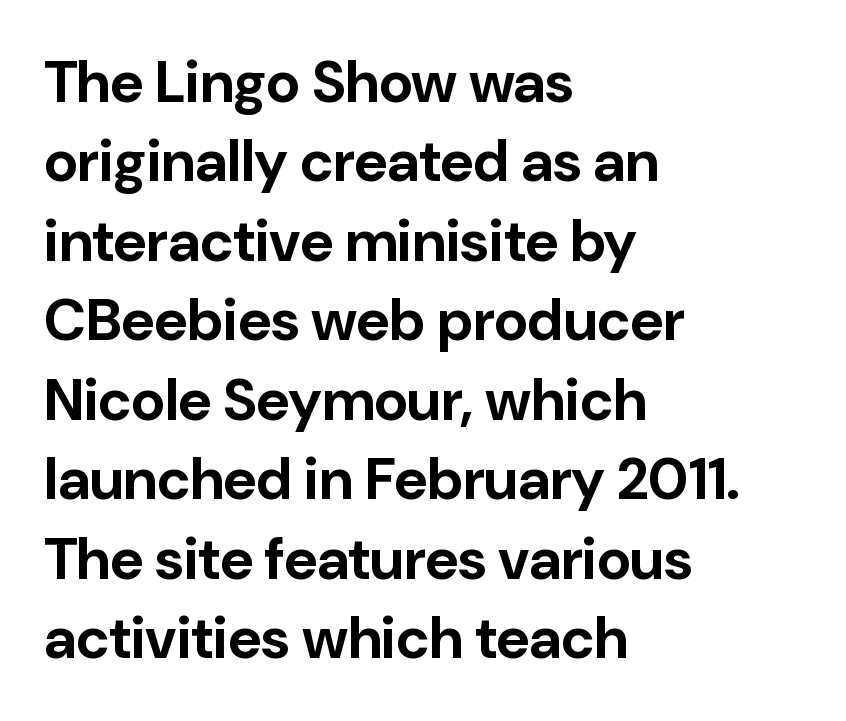
The image shows 58 px bold sans-serif type, upright; set left-aligned, normal line spacing (1.37x), normal letter spacing, not underlined; low stroke contrast and a medium x-height.
